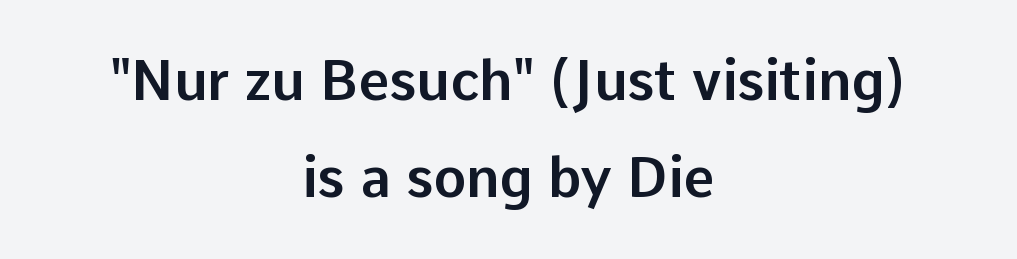
{"serif": "no", "italic": "no", "width": "normal", "stroke_contrast": "low", "x_height": "medium", "monospaced": "no", "underline": "no", "align": "center", "line_spacing_ratio": 1.77, "letter_spacing": "normal", "letter_spacing_em": 0.0, "glyph_px": 55}
